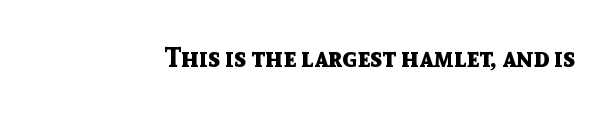
What stands out about the letter spacing? Nothing — it is the standard amount. No italicization has been applied; the sample stays upright. The gap between lines stays unmarked. Thick stems and heavy bowls — unmistakably bold.
